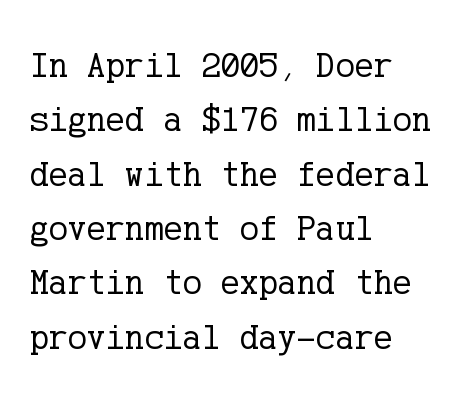
Q: Is the text bold? A: No.
Q: Is the text italic (slanted)? A: No, it is upright.
Q: Is the typeface a serif or a sans-serif typeface? A: Serif.
Q: Is the text underlined? A: No.
Q: How is the paragraph aligned? A: Left-aligned.
Q: Is the spacing between letters normal or unusually wide? A: Normal.
Q: Is the spacing between lines tight, normal or loose? A: Normal.
Q: Width (condensed, normal, or wide)? A: Normal.
Q: Stroke contrast? A: Low.
Q: x-height? A: Medium.
